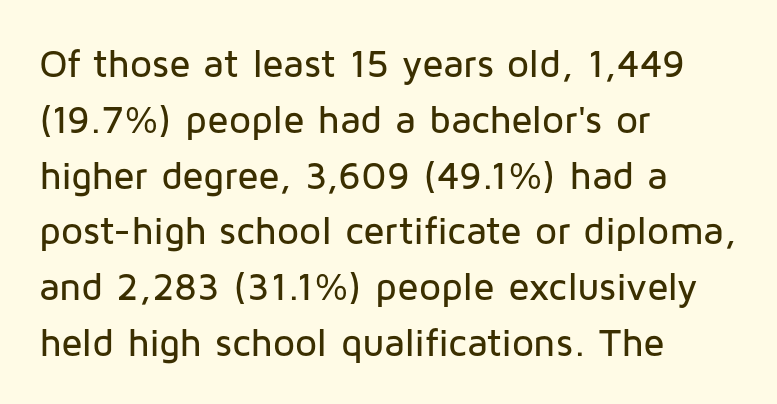
The image shows 39 px sans-serif type, upright; set left-aligned, normal line spacing (1.43x), normal letter spacing, not underlined; low stroke contrast and a medium x-height.
